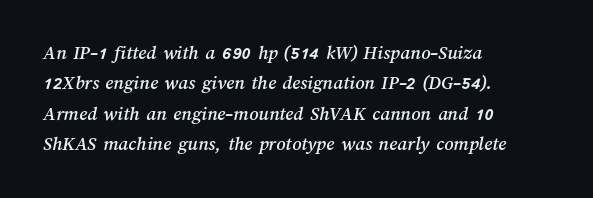
Q: Is the text underlined? A: No.
Q: How is the paragraph aligned? A: Left-aligned.
Q: Is the spacing between letters normal or unusually wide? A: Normal.
Q: Is the spacing between lines tight, normal or loose? A: Normal.
